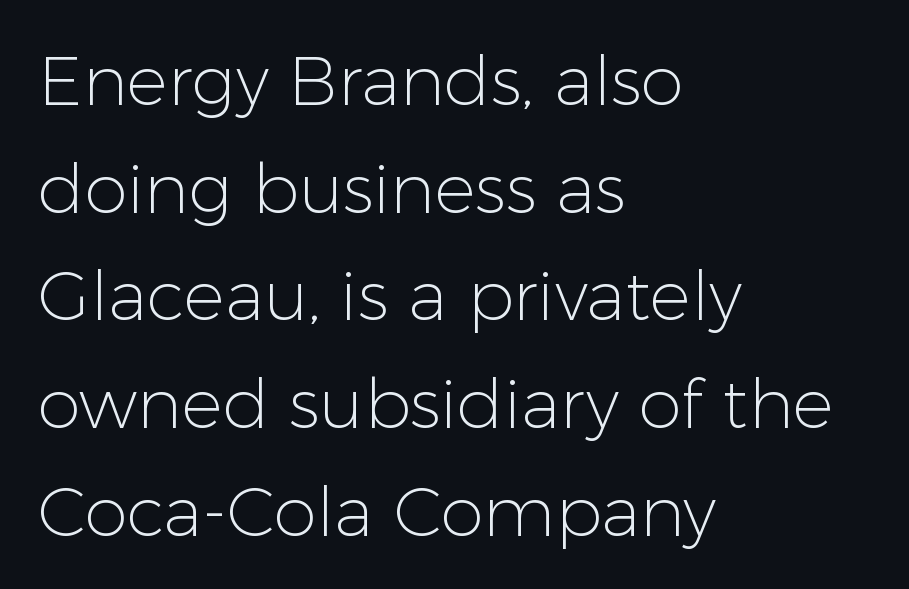
{"serif": "no", "italic": "no", "bold": "no", "weight": "light", "width": "normal", "stroke_contrast": "low", "x_height": "medium", "monospaced": "no", "underline": "no", "align": "left", "line_spacing": "normal", "line_spacing_ratio": 1.56, "letter_spacing": "normal", "letter_spacing_em": 0.0, "glyph_px": 69}
